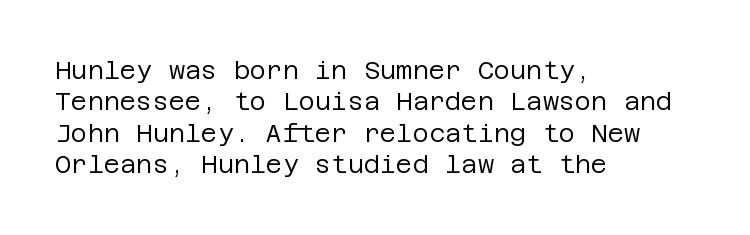
The image shows 25 px text type, upright; set left-aligned, normal line spacing (1.26x), normal letter spacing, not underlined.
